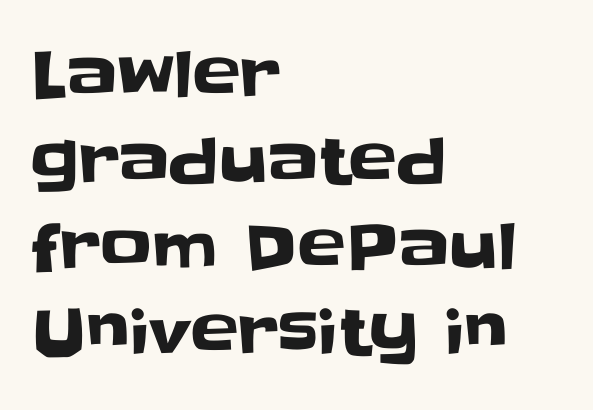
Just letters on the line, the space beneath them empty. Do the characters align in a grid? No, the font is proportional. No feet cap the strokes, marking this as sans-serif type. A typesetter would mark this as roman, not italic.
